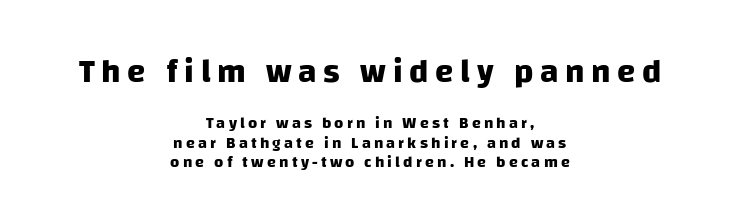
{"serif": "no", "bold": "yes", "weight": "heavy", "width": "normal", "stroke_contrast": "low", "x_height": "large", "monospaced": "no", "underline": "no", "align": "center", "line_spacing_ratio": 1.23, "letter_spacing": "wide", "letter_spacing_em": 0.2, "larger_block": "first", "size_ratio": 2.06, "glyph_px": 33}
